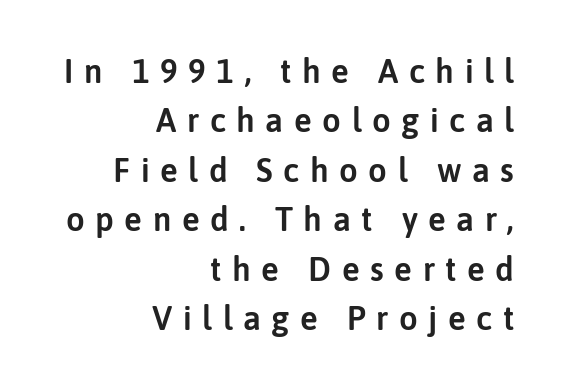
Descender tails drop into unmarked territory. What's the leading like? Ordinary, nothing unusual. These lines were composed using upright roman letters. Does the type have serifs? No, each stem ends abruptly. The passage is arranged like a letterhead date or caption credit — flush right.
